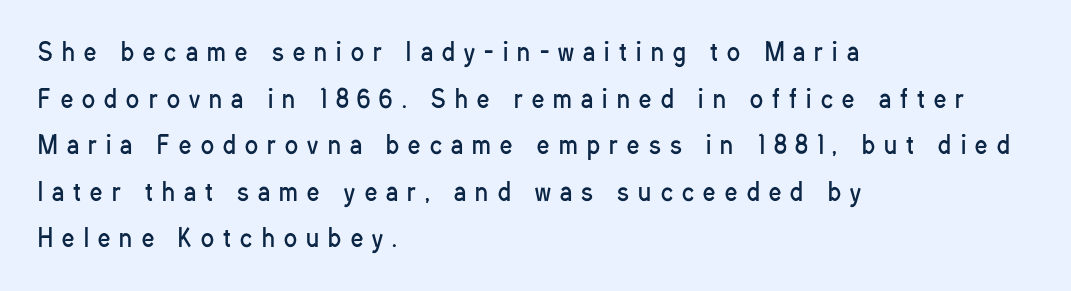
{"italic": "no", "bold": "no", "underline": "no", "align": "left", "line_spacing": "loose", "line_spacing_ratio": 1.94, "letter_spacing": "wide", "letter_spacing_em": 0.39, "glyph_px": 24}
